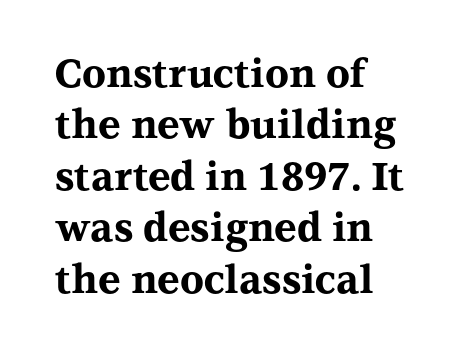
The image shows 39 px bold, wide serif type, upright; set left-aligned, normal line spacing (1.32x), normal letter spacing, not underlined; medium stroke contrast and a medium x-height.
